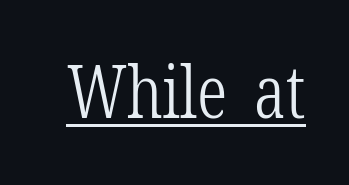
Q: Is the text bold? A: No.
Q: Is the text italic (slanted)? A: No, it is upright.
Q: Is the typeface a serif or a sans-serif typeface? A: Serif.
Q: Is the text underlined? A: Yes.
Q: Is the spacing between letters normal or unusually wide? A: Normal.
Q: Width (condensed, normal, or wide)? A: Condensed.
Q: Stroke contrast? A: Low.
Q: x-height? A: Medium.
Q: Monospaced? A: No.
